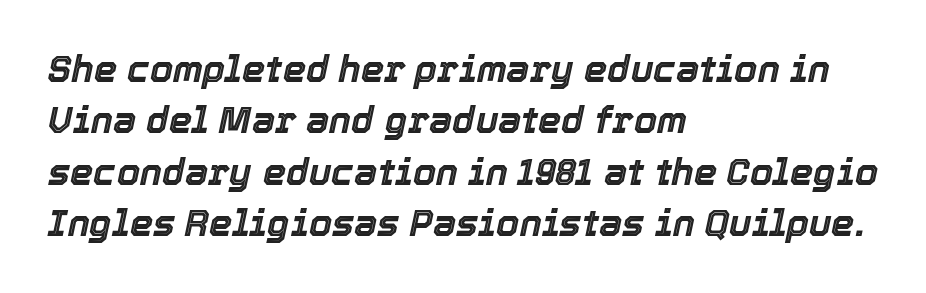
The image shows 37 px text type, italic (leaning right); set left-aligned, normal line spacing (1.39x), normal letter spacing, not underlined; a medium x-height.
